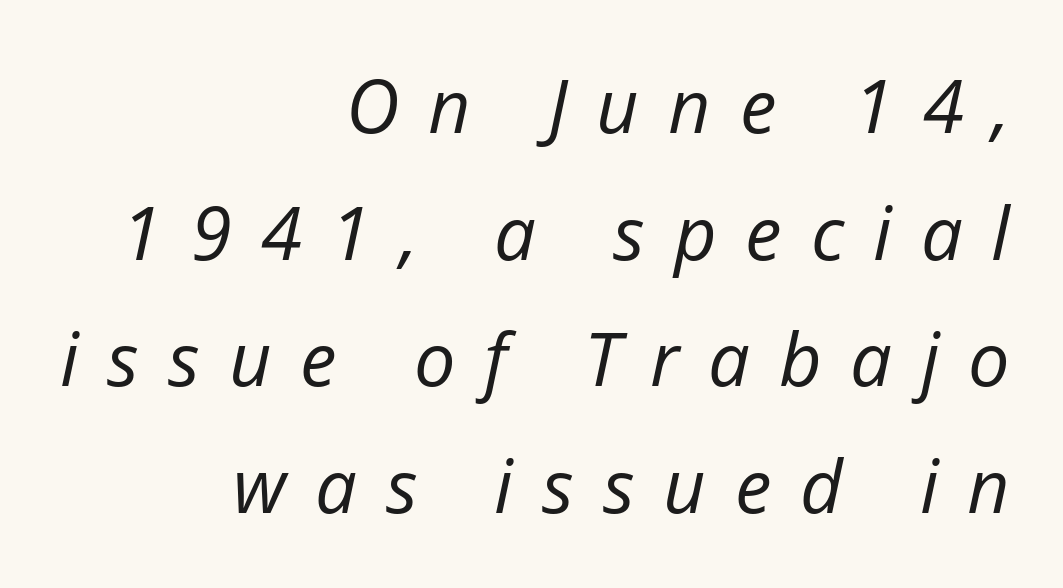
The image shows 74 px regular-weight type, italic (leaning right); set right-aligned, line spacing 1.71x, unusually wide letter spacing (+0.39 em), not underlined; low stroke contrast and a medium x-height.
